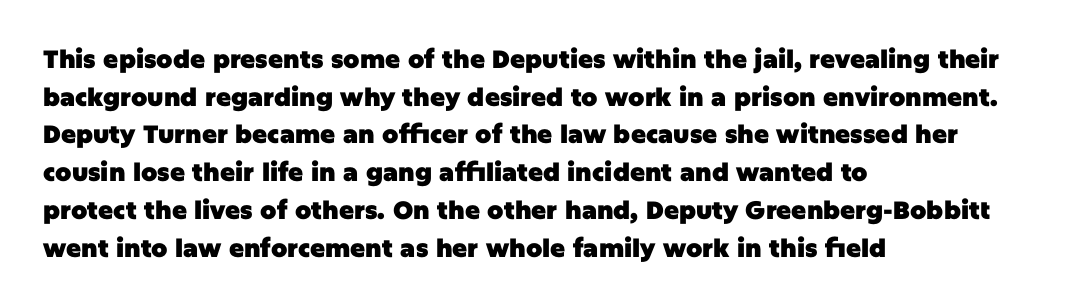
{"italic": "no", "bold": "yes", "underline": "no", "align": "left", "line_spacing": "normal", "line_spacing_ratio": 1.51, "letter_spacing": "normal", "letter_spacing_em": 0.0, "glyph_px": 25}
